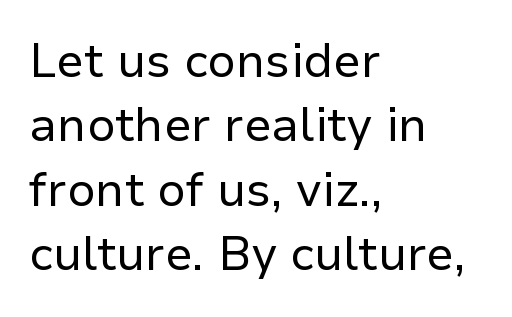
The image shows 47 px regular-weight sans-serif type, upright; set left-aligned, normal line spacing (1.37x), normal letter spacing, not underlined; low stroke contrast and a medium x-height.
